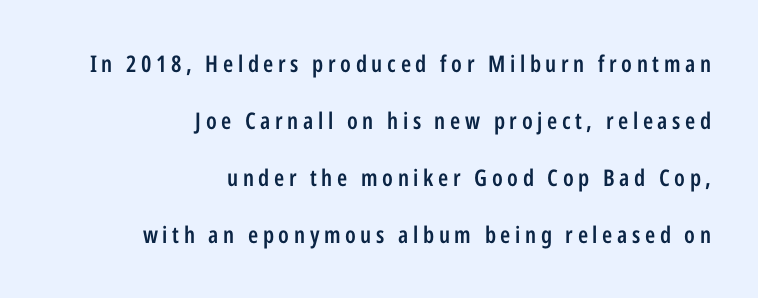
The image shows 23 px text type, upright; set right-aligned, loose line spacing (2.48x), unusually wide letter spacing (+0.2 em), not underlined.
